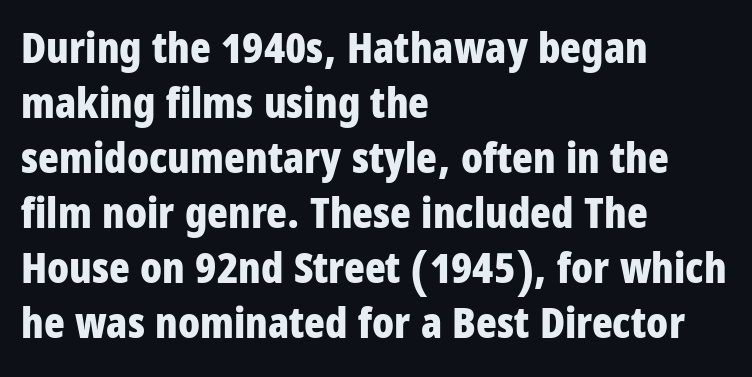
The image shows 43 px bold, condensed sans-serif type, upright; set left-aligned, normal line spacing (1.28x), normal letter spacing, not underlined; low stroke contrast and a large x-height.
